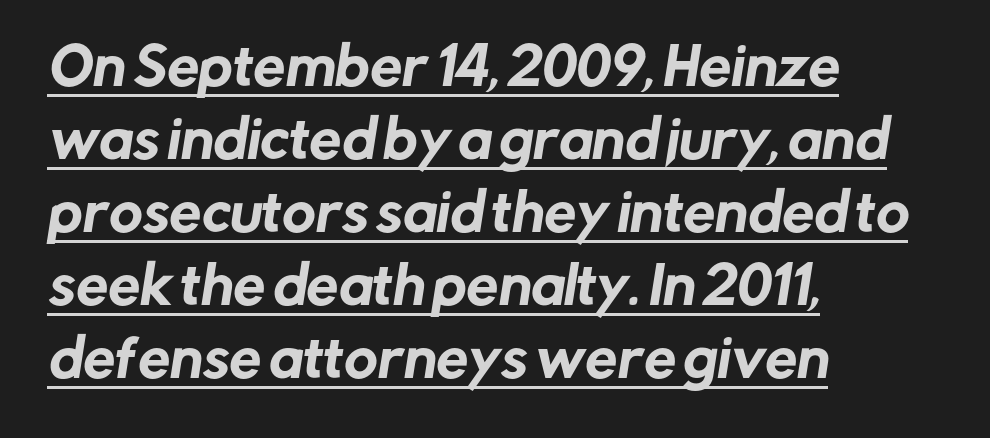
{"serif": "no", "width": "normal", "stroke_contrast": "low", "x_height": "medium", "monospaced": "no", "underline": "yes", "align": "left", "line_spacing": "normal", "line_spacing_ratio": 1.43, "letter_spacing": "normal", "letter_spacing_em": 0.0, "glyph_px": 51}
